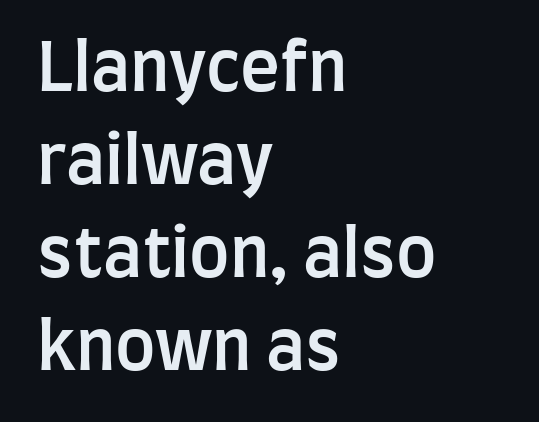
{"serif": "no", "italic": "no", "bold": "semi", "weight": "semibold", "width": "condensed", "stroke_contrast": "low", "x_height": "large", "monospaced": "no", "underline": "no", "align": "left", "line_spacing": "normal", "line_spacing_ratio": 1.39, "letter_spacing": "normal", "letter_spacing_em": 0.0, "glyph_px": 67}
